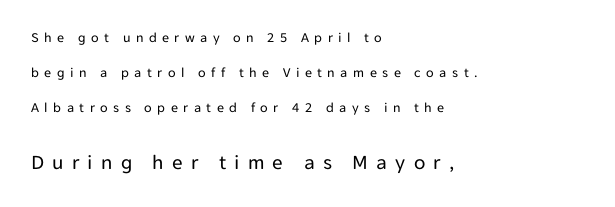
The image shows 21 px text type, upright; set left-aligned, loose line spacing (2.49x), unusually wide letter spacing (+0.39 em), not underlined; the second (bottom) block is 1.5x larger.
